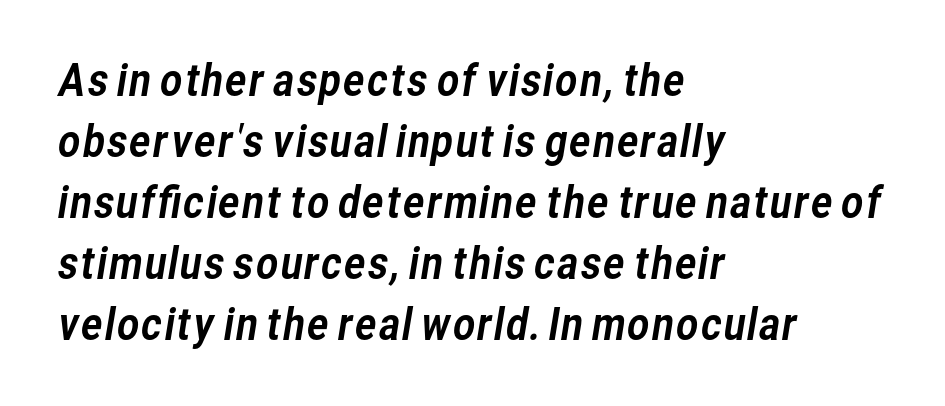
Regarding leading, the lines here are spaced in the standard way. The type family on display is of the sans-serif kind. Note the varied advance widths — an 'i' is clearly narrower than an 'm'. Letter spacing: default.
